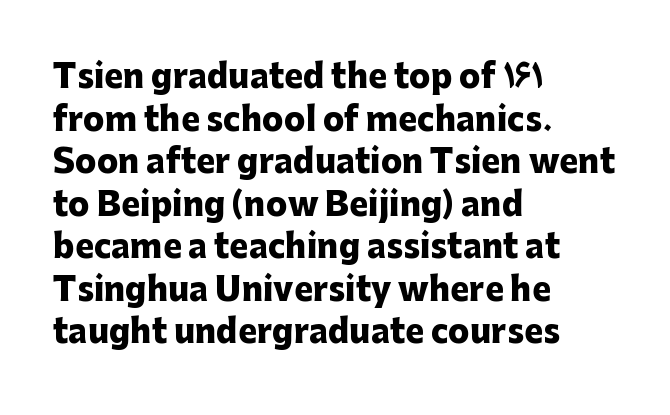
Summary of weight: heavy, a full bold. When letters stand straight like this, we call the style roman or upright. Rule under the text: the space is simply empty. You could not count columns in this text — the font is proportionally spaced. The letters sit at their default tracking, neither squeezed nor spread. The glyphs in this specimen are sans serif.
